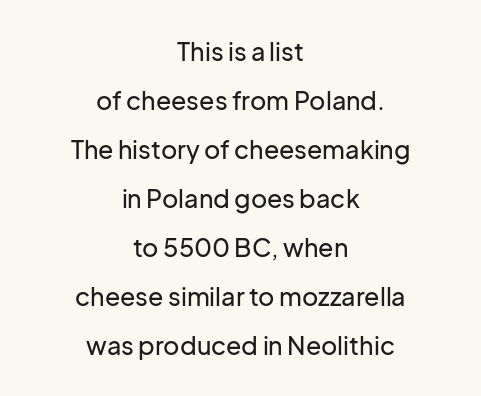
Q: Is the text italic (slanted)? A: No, it is upright.
Q: Is the text underlined? A: No.
Q: How is the paragraph aligned? A: Centered.
Q: Is the spacing between letters normal or unusually wide? A: Normal.
Q: Is the spacing between lines tight, normal or loose? A: Loose.
